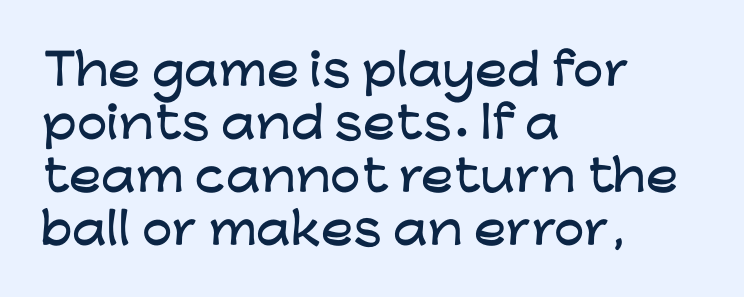
Q: Is the text italic (slanted)? A: No, it is upright.
Q: Is the typeface a serif or a sans-serif typeface? A: Sans-serif.
Q: Is the text underlined? A: No.
Q: How is the paragraph aligned? A: Left-aligned.
Q: Is the spacing between letters normal or unusually wide? A: Normal.
Q: Width (condensed, normal, or wide)? A: Wide.
Q: Stroke contrast? A: Low.
Q: x-height? A: Medium.
Q: Monospaced? A: No.
